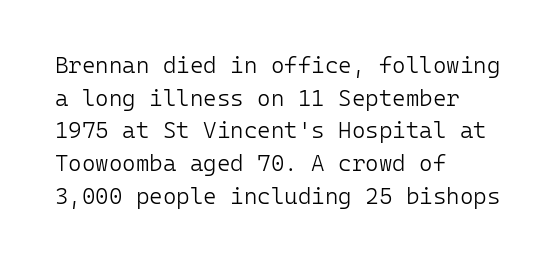
The image shows 23 px text type, upright; set left-aligned, normal line spacing (1.42x), normal letter spacing, not underlined.
